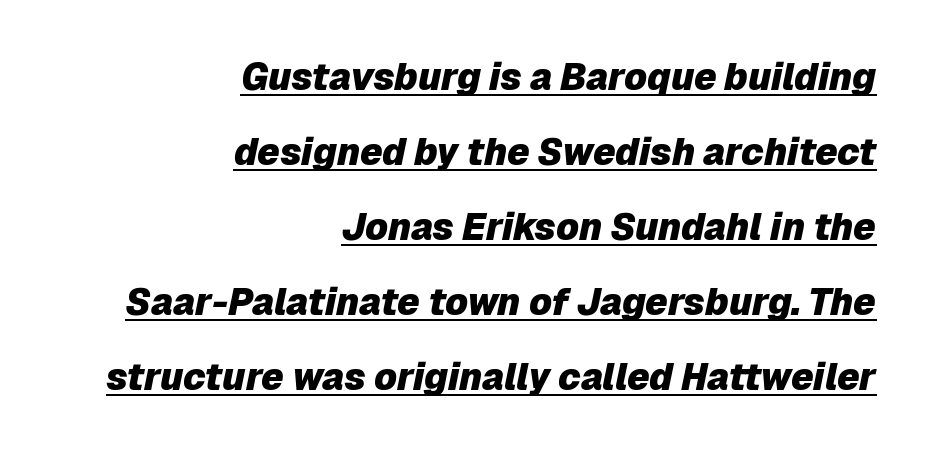
Q: Is the text bold? A: Yes.
Q: Is the text italic (slanted)? A: Yes, it leans right by about 12 degrees.
Q: Is the text underlined? A: Yes.
Q: How is the paragraph aligned? A: Right-aligned.
Q: Is the spacing between letters normal or unusually wide? A: Normal.
Q: Is the spacing between lines tight, normal or loose? A: Loose.
Q: Width (condensed, normal, or wide)? A: Normal.
Q: Stroke contrast? A: Low.
Q: x-height? A: Medium.
Q: Monospaced? A: No.
